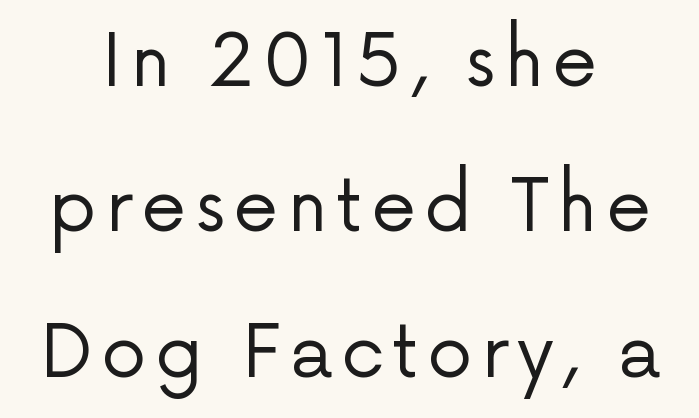
Posture: upright roman. The letters advance in unequal steps, a hallmark of proportional type. To sum up the face: it is a sans, with no serifs. No heavy texture on the line: the type isn't bold.
